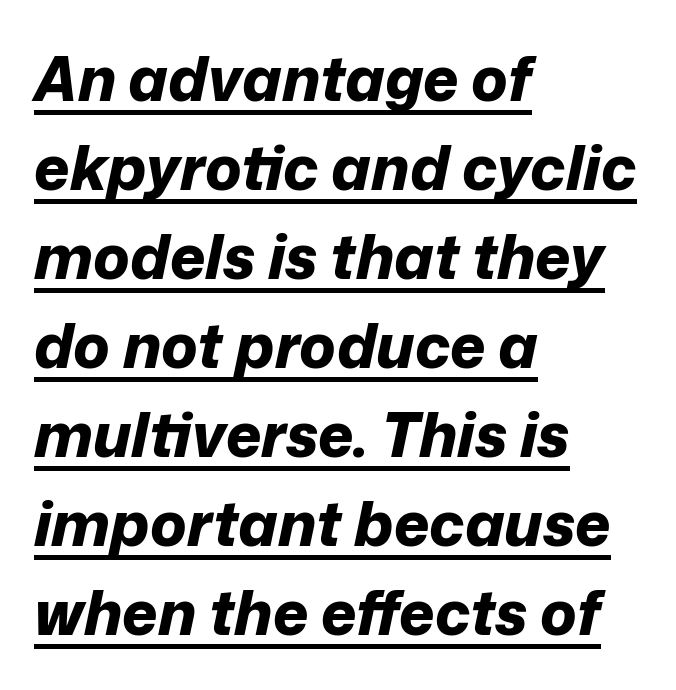
The image shows 61 px bold type, italic (leaning right); set left-aligned, normal line spacing (1.46x), normal letter spacing, underlined; low stroke contrast and a medium x-height.
